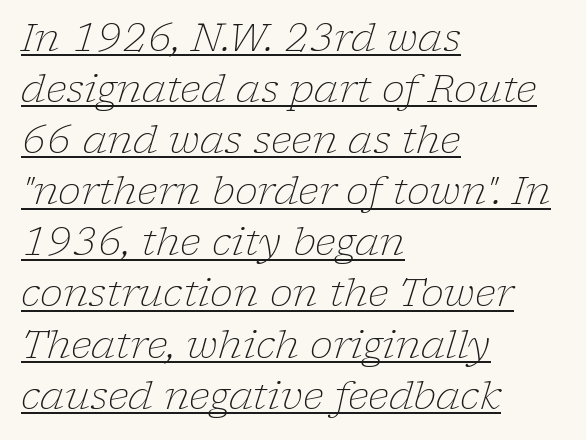
The image shows 39 px light serif type, italic (leaning right); set left-aligned, normal line spacing (1.31x), normal letter spacing, underlined; low stroke contrast and a medium x-height.
